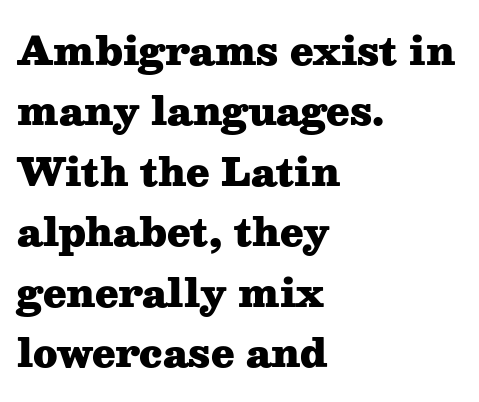
The image shows 38 px heavy, wide serif type, upright; set left-aligned, normal line spacing (1.59x), normal letter spacing, not underlined; medium stroke contrast and a medium x-height.
